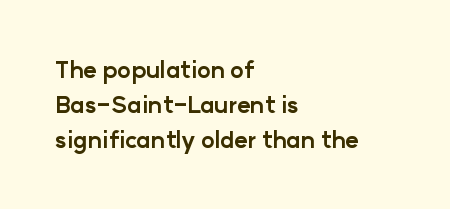
Q: Is the text bold? A: Yes.
Q: Is the text italic (slanted)? A: No, it is upright.
Q: Is the text underlined? A: No.
Q: How is the paragraph aligned? A: Left-aligned.
Q: Is the spacing between letters normal or unusually wide? A: Normal.
Q: Is the spacing between lines tight, normal or loose? A: Normal.
